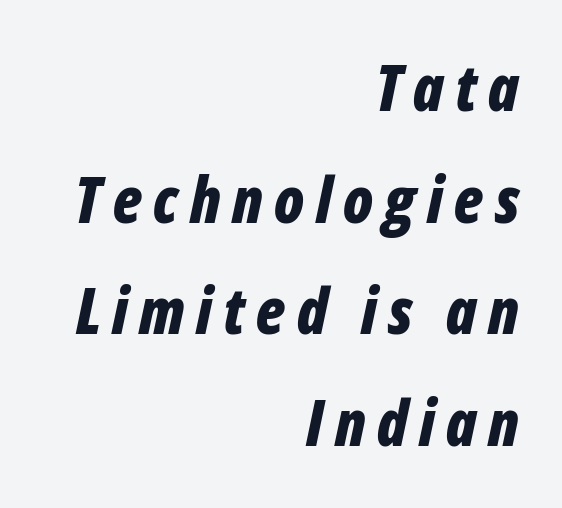
Q: Is the text bold? A: Yes.
Q: Is the text italic (slanted)? A: Yes, it leans right by about 12 degrees.
Q: Is the text underlined? A: No.
Q: How is the paragraph aligned? A: Right-aligned.
Q: Width (condensed, normal, or wide)? A: Condensed.
Q: Stroke contrast? A: Low.
Q: x-height? A: Medium.
Q: Monospaced? A: No.
